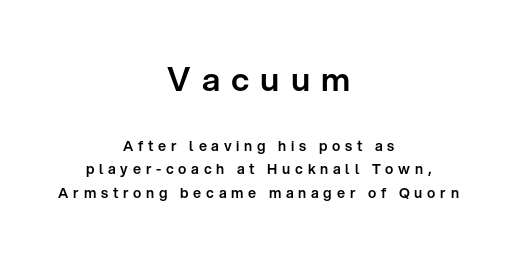
The letters advance in unequal steps, a hallmark of proportional type. Tracking value appears strongly positive — letters spread wide. No word sits above an underline. This layout puts the oversized block above and the modest block below. Nope, no serifs anywhere on these letters. Is the block centered? Yes — each line is placed symmetrically about the middle.
